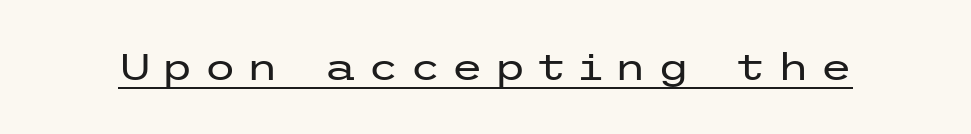
{"serif": "no", "italic": "no", "bold": "no", "weight": "regular", "width": "wide", "stroke_contrast": "low", "x_height": "medium", "underline": "yes", "letter_spacing": "wide", "letter_spacing_em": 0.27, "glyph_px": 37}
